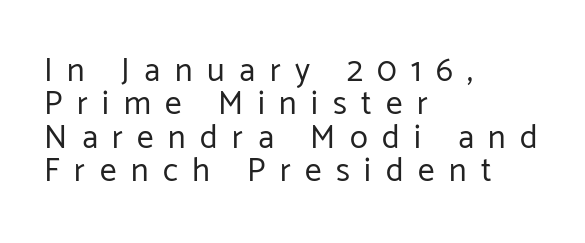
Q: Is the text bold? A: No.
Q: Is the text italic (slanted)? A: No, it is upright.
Q: Is the typeface a serif or a sans-serif typeface? A: Sans-serif.
Q: Is the text underlined? A: No.
Q: How is the paragraph aligned? A: Left-aligned.
Q: Is the spacing between letters normal or unusually wide? A: Unusually wide.
Q: Is the spacing between lines tight, normal or loose? A: Tight.
Q: Width (condensed, normal, or wide)? A: Normal.
Q: Stroke contrast? A: Low.
Q: x-height? A: Medium.
Q: Monospaced? A: No.
